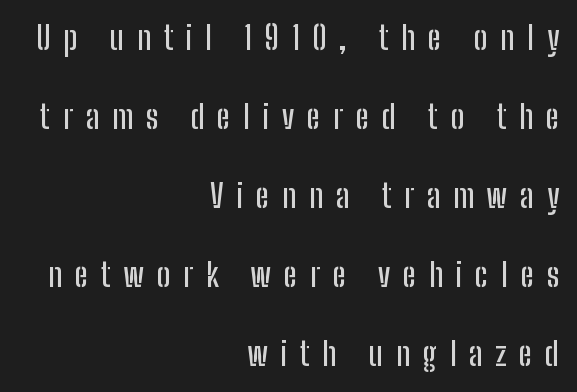
The image shows 32 px condensed sans-serif type, upright; set right-aligned, loose line spacing (2.47x), unusually wide letter spacing (+0.4 em), not underlined; low stroke contrast and a medium x-height.
